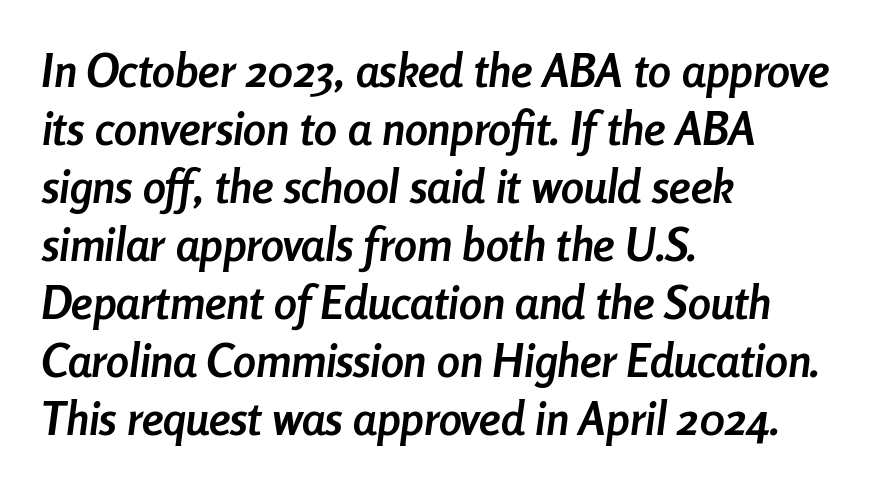
{"italic": "yes", "lean": "right", "slant_degrees": 8, "bold": "yes", "weight": "semibold", "width": "condensed", "stroke_contrast": "low", "x_height": "medium", "monospaced": "no", "underline": "no", "align": "left", "line_spacing": "normal", "line_spacing_ratio": 1.26, "letter_spacing": "normal", "letter_spacing_em": 0.0, "glyph_px": 46}
